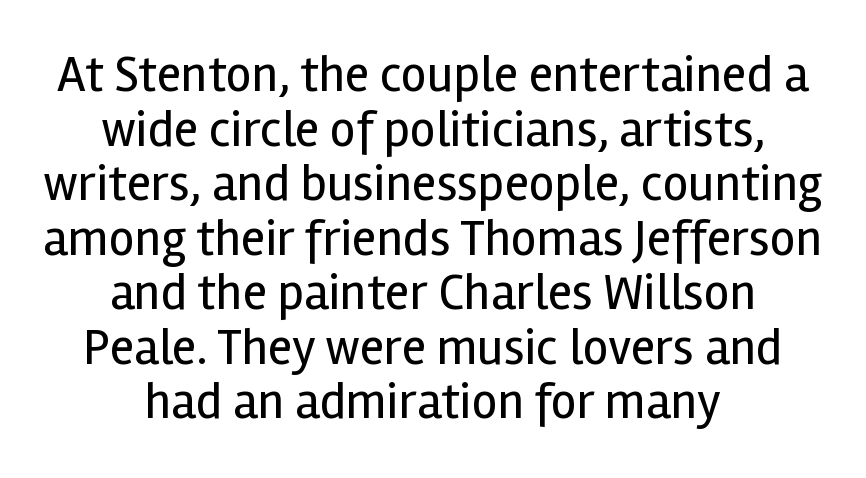
{"serif": "no", "italic": "no", "bold": "no", "weight": "regular", "width": "normal", "x_height": "medium", "monospaced": "no", "underline": "no", "align": "center", "line_spacing": "tight", "line_spacing_ratio": 1.07, "letter_spacing": "normal", "letter_spacing_em": 0.0, "glyph_px": 51}
